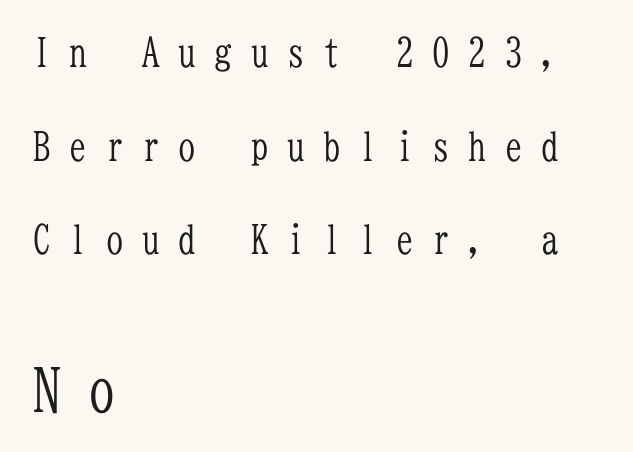
{"serif": "yes", "italic": "no", "bold": "no", "weight": "light", "width": "condensed", "stroke_contrast": "low", "x_height": "medium", "monospaced": "yes", "underline": "no", "align": "left", "line_spacing": "loose", "line_spacing_ratio": 2.4, "letter_spacing": "wide", "letter_spacing_em": 0.43, "larger_block": "second", "size_ratio": 1.51, "glyph_px": 59}
